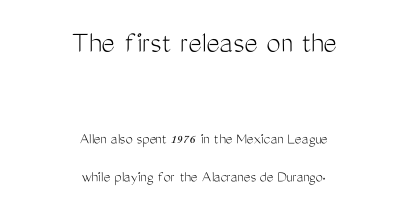
{"serif": "no", "italic": "no", "bold": "no", "weight": "light", "width": "condensed", "stroke_contrast": "medium", "x_height": "medium", "monospaced": "no", "underline": "no", "align": "center", "line_spacing": "loose", "line_spacing_ratio": 2.41, "letter_spacing": "normal", "letter_spacing_em": 0.0, "larger_block": "first", "size_ratio": 2.0, "glyph_px": 32}
